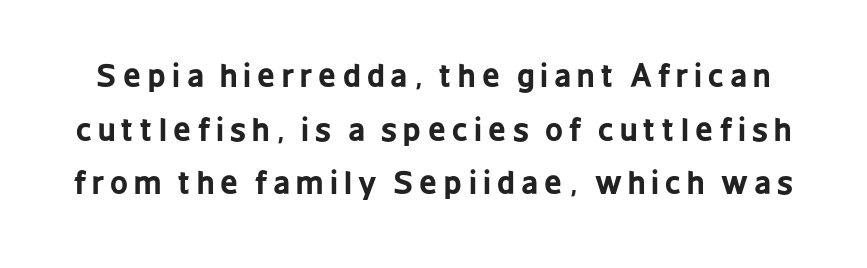
Loose tracking; the words dissolve into strings of separated letters. Font category for this specimen: sans-serif. A typesetter would call this proportional, since set widths differ per character. Each glyph is drawn with heavy, bold strokes.
